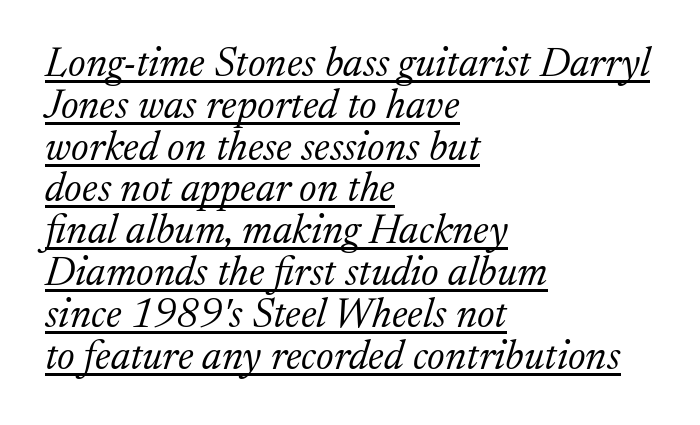
The image shows 41 px light serif type, italic (leaning right); set left-aligned, tight line spacing (1.02x), normal letter spacing, underlined; medium stroke contrast and a medium x-height.
